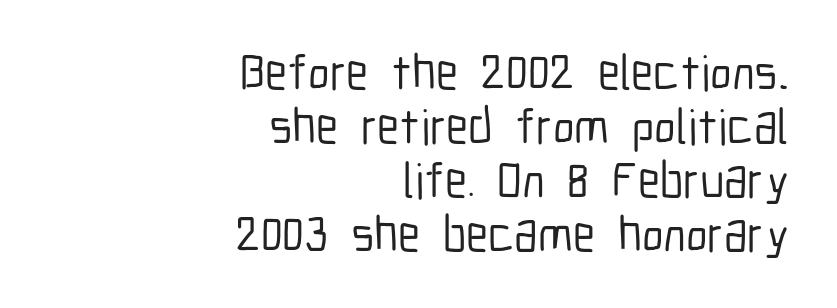
Q: Is the text italic (slanted)? A: No, it is upright.
Q: Is the typeface a serif or a sans-serif typeface? A: Sans-serif.
Q: Is the text underlined? A: No.
Q: How is the paragraph aligned? A: Right-aligned.
Q: Is the spacing between letters normal or unusually wide? A: Normal.
Q: Is the spacing between lines tight, normal or loose? A: Tight.
Q: Width (condensed, normal, or wide)? A: Condensed.
Q: Stroke contrast? A: Low.
Q: x-height? A: Medium.
Q: Monospaced? A: No.
